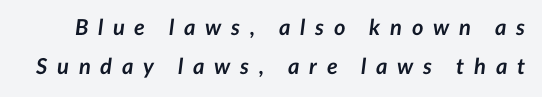
Q: Is the text bold? A: Yes.
Q: Is the text italic (slanted)? A: Yes, it leans right by about 7 degrees.
Q: Is the text underlined? A: No.
Q: Is the spacing between letters normal or unusually wide? A: Unusually wide.
